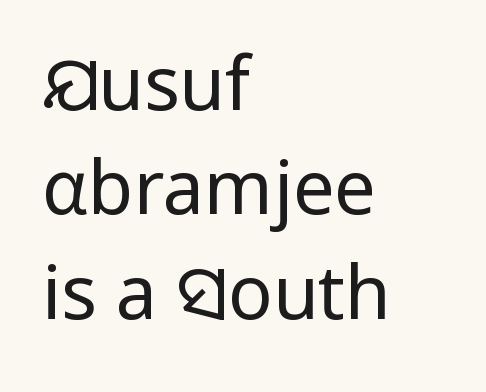
The image shows 74 px regular-weight sans-serif type, upright; set left-aligned, normal line spacing (1.41x), normal letter spacing, not underlined; low stroke contrast and a medium x-height.
